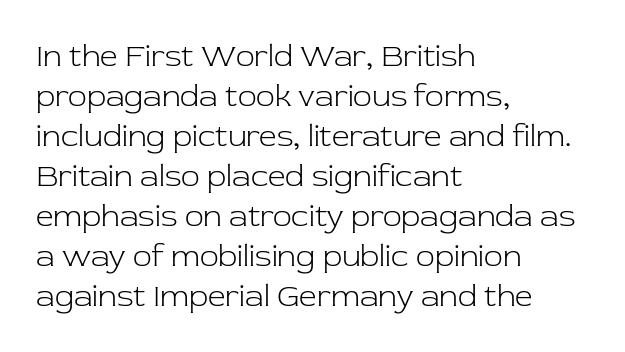
This sample has the flowing, uneven cadence of proportional lettering. The typeface chosen for these lines features serifs. This sample uses an upright cut, with every glyph sitting square on the baseline. Any mark beneath the type? The region is blank.
